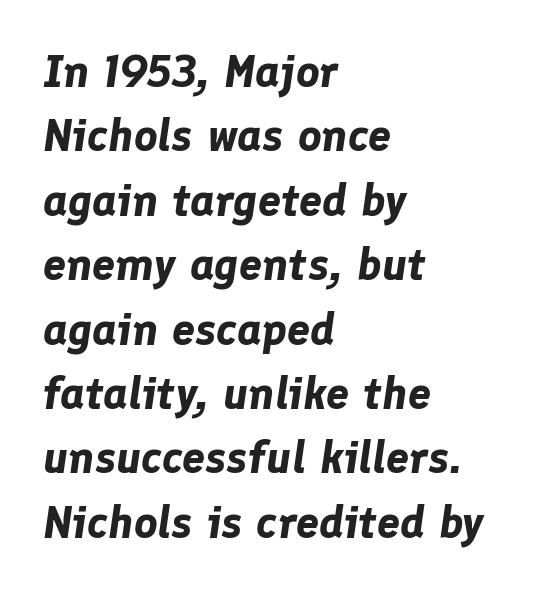
{"italic": "yes", "lean": "right", "slant_degrees": 8, "bold": "yes", "weight": "bold", "width": "normal", "stroke_contrast": "low", "x_height": "medium", "monospaced": "no", "underline": "no", "align": "left", "line_spacing": "normal", "line_spacing_ratio": 1.4, "letter_spacing": "normal", "letter_spacing_em": 0.0, "glyph_px": 46}
